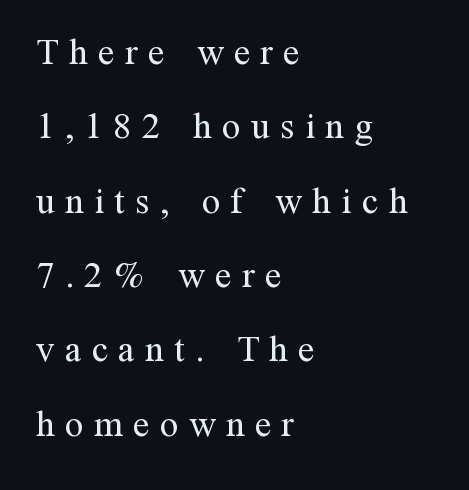
Q: Is the text bold? A: No.
Q: Is the text italic (slanted)? A: No, it is upright.
Q: Is the typeface a serif or a sans-serif typeface? A: Serif.
Q: Is the text underlined? A: No.
Q: How is the paragraph aligned? A: Left-aligned.
Q: Is the spacing between letters normal or unusually wide? A: Unusually wide.
Q: Is the spacing between lines tight, normal or loose? A: Loose.
Q: Width (condensed, normal, or wide)? A: Normal.
Q: Stroke contrast? A: Medium.
Q: x-height? A: Medium.
Q: Monospaced? A: No.
